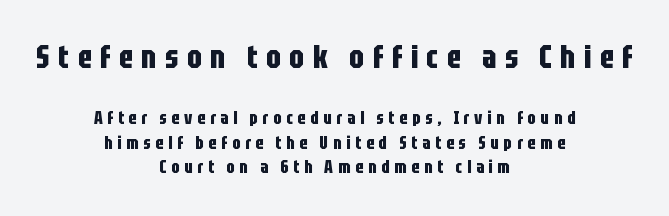
Compare the two chunks: the upper has the greater cap height. Compared with typical body copy, the letter spacing here is much looser. Note: no serifs on the glyphs. Every stem runs plumb, perpendicular to the baseline. Both edges are ragged and mirror each other, which tells us the setting is centered.
